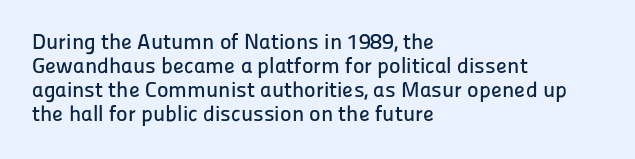
{"italic": "no", "underline": "no", "align": "left", "line_spacing": "tight", "line_spacing_ratio": 1.09, "letter_spacing": "normal", "letter_spacing_em": 0.0, "glyph_px": 22}
